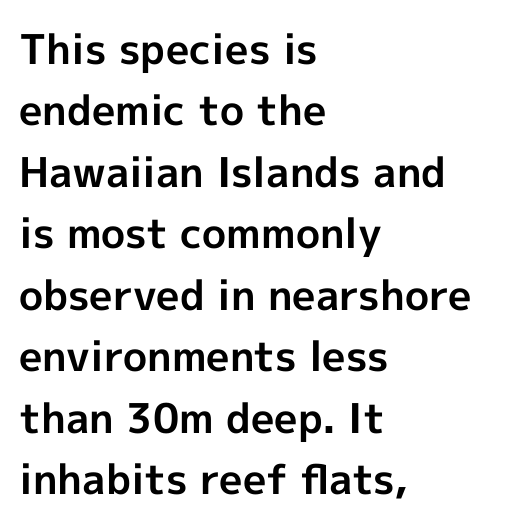
No word sits above an underline. The letters sit at their default tracking, neither squeezed nor spread. Proportional: the letters do not fall into vertical columns. These lines are set flush left with a ragged right edge. The rendering uses a moderate line-height, typical for paragraphs. This is heavy type, rendered in bold.
